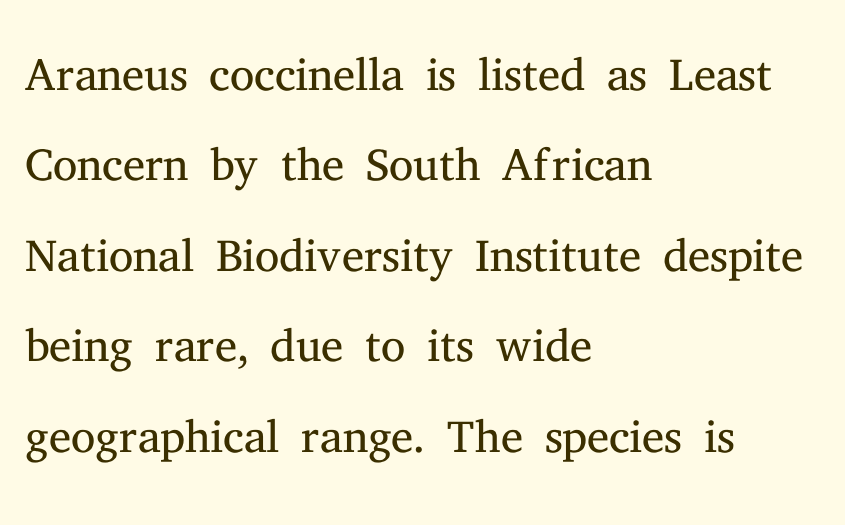
The characters display serif detailing at their extremities. The letters advance in unequal steps, a hallmark of proportional type. The letterforms sit shoulder to shoulder at normal distance. The baseline area is clear. Letters have the restrained weight of plain body copy at most. The letters stand straight up with perfectly vertical stems.
